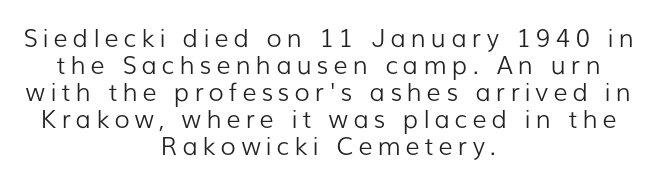
Q: Is the text bold? A: No.
Q: Is the text italic (slanted)? A: No, it is upright.
Q: Is the text underlined? A: No.
Q: How is the paragraph aligned? A: Centered.
Q: Is the spacing between letters normal or unusually wide? A: Unusually wide.
Q: Is the spacing between lines tight, normal or loose? A: Tight.
